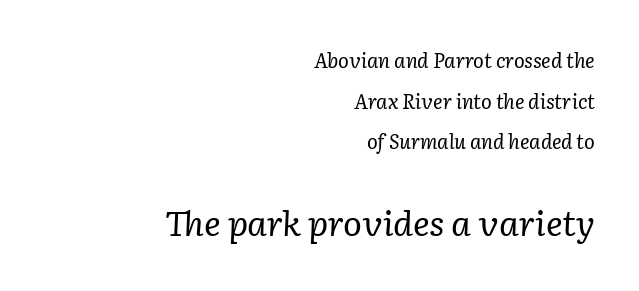
The image shows 35 px regular-weight serif type, italic (leaning right); set right-aligned, loose line spacing (2.03x), normal letter spacing, not underlined; the second (bottom) block is 1.75x larger; low stroke contrast and a medium x-height.
